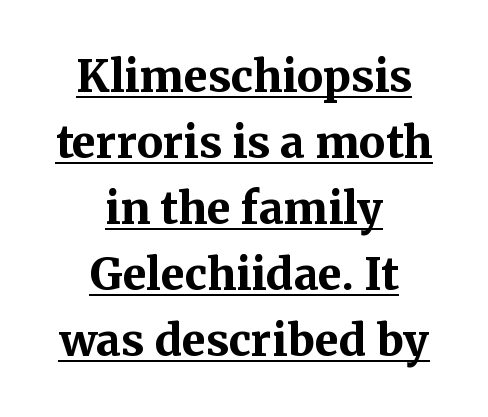
Q: Is the text bold? A: Yes.
Q: Is the text italic (slanted)? A: No, it is upright.
Q: Is the typeface a serif or a sans-serif typeface? A: Serif.
Q: Is the text underlined? A: Yes.
Q: How is the paragraph aligned? A: Centered.
Q: Is the spacing between letters normal or unusually wide? A: Normal.
Q: Is the spacing between lines tight, normal or loose? A: Normal.
Q: Width (condensed, normal, or wide)? A: Normal.
Q: Stroke contrast? A: Medium.
Q: x-height? A: Medium.
Q: Monospaced? A: No.
